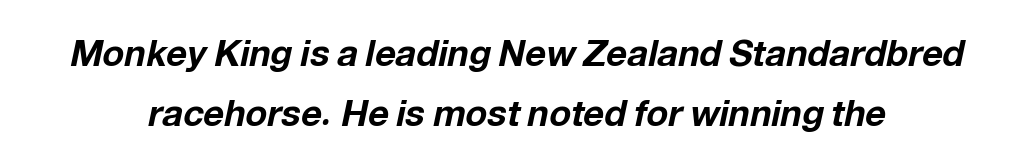
The image shows 36 px bold type, italic (leaning right); set normal line spacing (1.66x), normal letter spacing, not underlined; low stroke contrast and a medium x-height.
